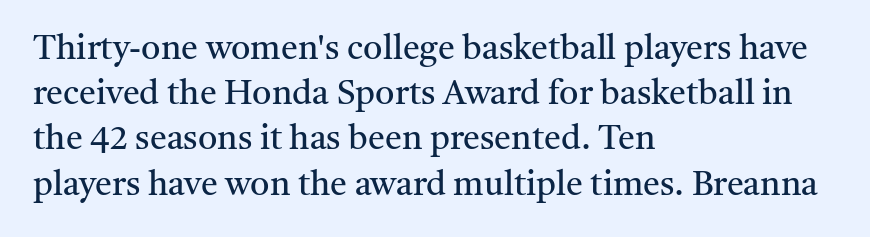
These lines keep a tight, regular rhythm from letter to letter. Leading matches the norm, producing a regular column. Beneath every word, the page is bare. Posture: vertical. Is the type heavy? It reads as light-to-regular instead.
